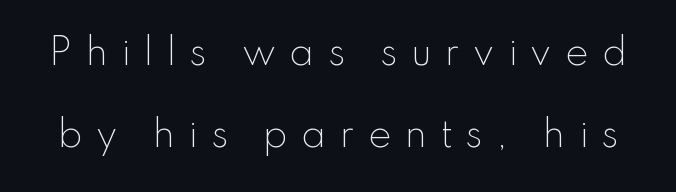
The image shows 35 px light sans-serif type, upright; set loose line spacing (2.35x), unusually wide letter spacing (+0.38 em), not underlined; low stroke contrast and a small x-height.
